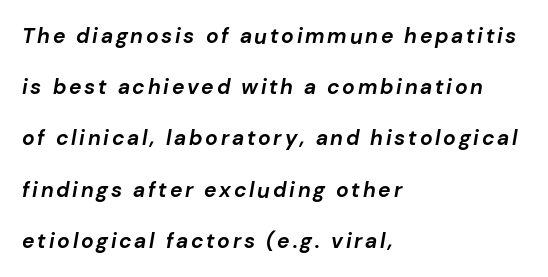
{"italic": "yes", "lean": "right", "slant_degrees": 10, "bold": "yes", "underline": "no", "align": "left", "line_spacing": "loose", "line_spacing_ratio": 2.44, "glyph_px": 21}
